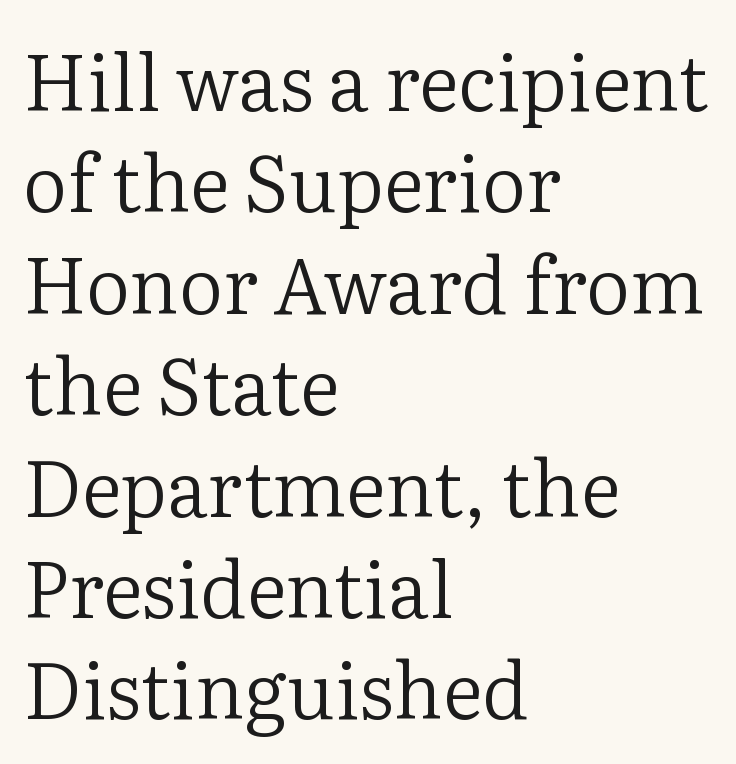
These lines are set flush left with a ragged right edge. Stroke mass is kept to a normal reading level or below. In terms of leading, this rendering sits right in the middle. You could call the tracking neutral — neither tight nor loose. Notice how the stems are strictly vertical — no italics here. The words here are not underlined.
